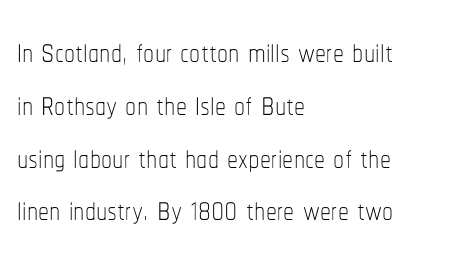
{"italic": "no", "bold": "no", "weight": "thin", "width": "condensed", "stroke_contrast": "low", "x_height": "medium", "monospaced": "no", "underline": "no", "align": "left", "line_spacing_ratio": 1.2, "letter_spacing": "normal", "letter_spacing_em": 0.0, "glyph_px": 44}
